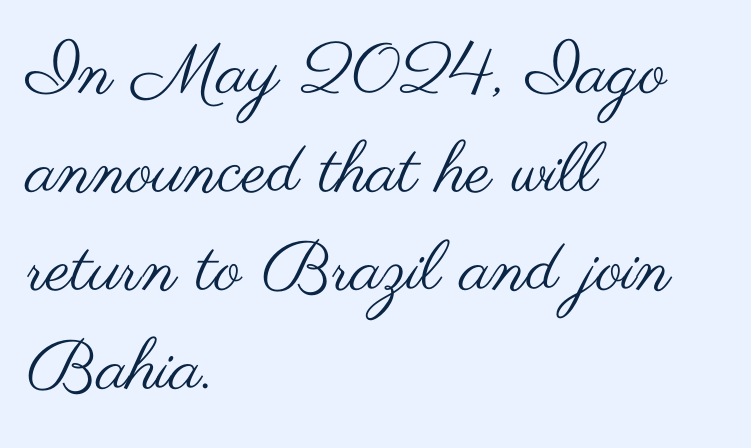
The image shows 70 px regular-weight, wide sans-serif type; set left-aligned, normal line spacing (1.41x), normal letter spacing, not underlined; medium stroke contrast and a small x-height.
